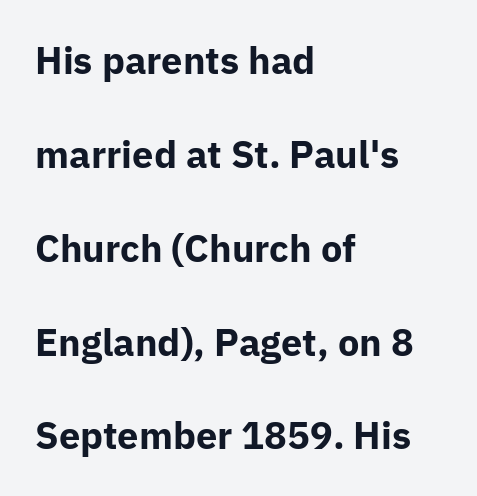
Q: Is the text bold? A: Yes.
Q: Is the text italic (slanted)? A: No, it is upright.
Q: Is the typeface a serif or a sans-serif typeface? A: Sans-serif.
Q: Is the text underlined? A: No.
Q: How is the paragraph aligned? A: Left-aligned.
Q: Is the spacing between letters normal or unusually wide? A: Normal.
Q: Is the spacing between lines tight, normal or loose? A: Loose.
Q: Width (condensed, normal, or wide)? A: Normal.
Q: Stroke contrast? A: Low.
Q: x-height? A: Medium.
Q: Monospaced? A: No.
